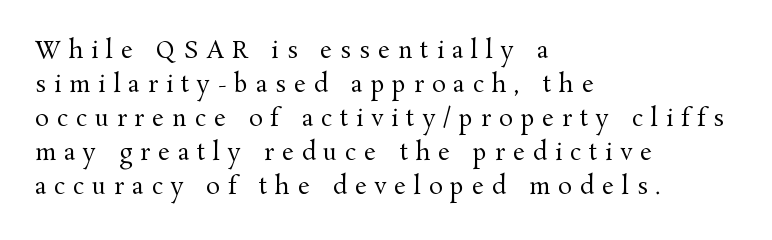
The image shows 23 px text type, upright; set left-aligned, normal line spacing (1.48x), unusually wide letter spacing (+0.35 em), not underlined.
